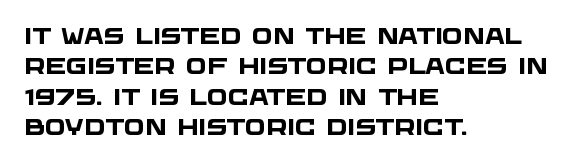
The image shows 22 px bold type; set left-aligned, normal line spacing (1.38x), normal letter spacing, not underlined.
